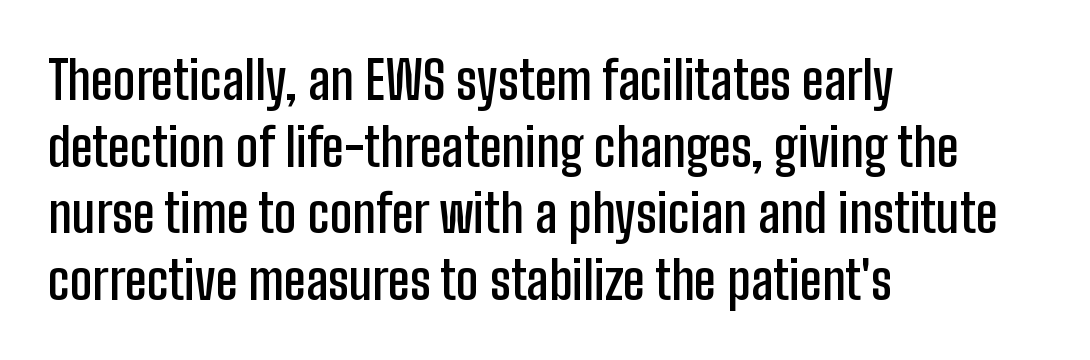
Q: Is the text bold? A: Semi-bold.
Q: Is the text italic (slanted)? A: No, it is upright.
Q: Is the typeface a serif or a sans-serif typeface? A: Sans-serif.
Q: Is the text underlined? A: No.
Q: How is the paragraph aligned? A: Left-aligned.
Q: Is the spacing between letters normal or unusually wide? A: Normal.
Q: Is the spacing between lines tight, normal or loose? A: Normal.
Q: Width (condensed, normal, or wide)? A: Condensed.
Q: Stroke contrast? A: Low.
Q: x-height? A: Medium.
Q: Monospaced? A: No.
